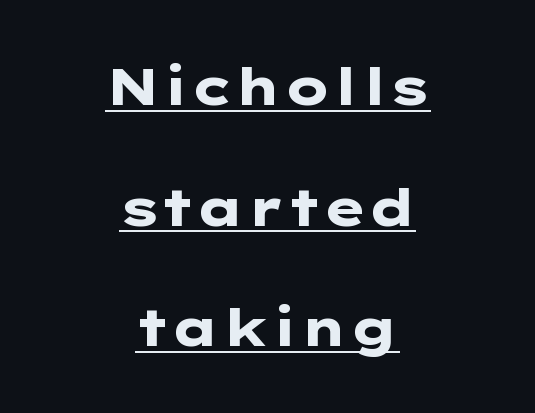
Characters remain perfectly vertical along every line. Observe the absence of serifs on each vertical stroke in this sample. The rendered words wear a rule along their underside. Vertically, the passage feels expansive, rows floating well apart. The font is running at its bold setting. Default kerning and tracking; the words read as compact shapes.
